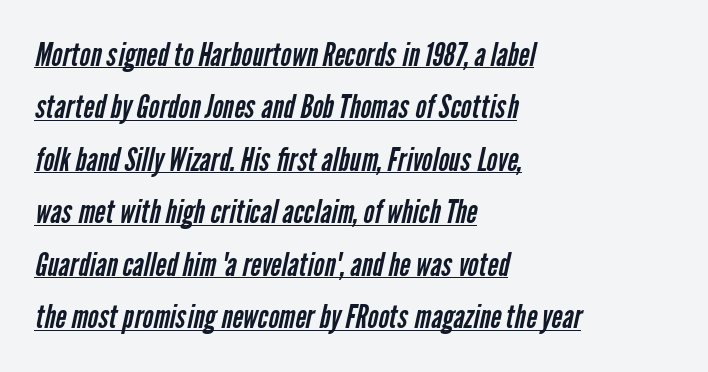
The image shows 33 px regular-weight, condensed sans-serif type; set left-aligned, normal line spacing (1.59x), normal letter spacing, underlined; low stroke contrast and a medium x-height.
